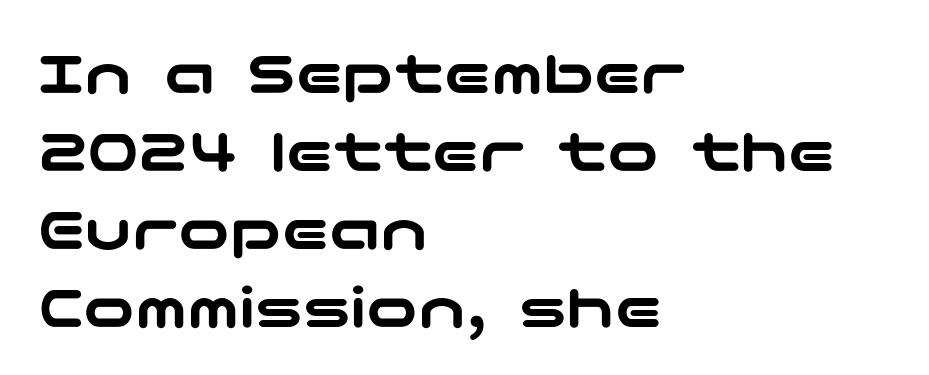
The image shows 64 px wide sans-serif type, upright; set left-aligned, line spacing 1.22x, normal letter spacing, not underlined; low stroke contrast and a medium x-height.
